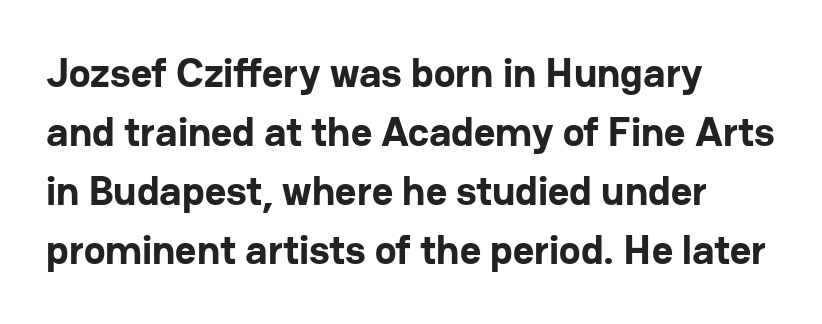
{"serif": "no", "italic": "no", "bold": "yes", "weight": "bold", "width": "normal", "stroke_contrast": "low", "x_height": "medium", "monospaced": "no", "underline": "no", "align": "left", "line_spacing": "normal", "line_spacing_ratio": 1.44, "letter_spacing": "normal", "letter_spacing_em": 0.0, "glyph_px": 41}
